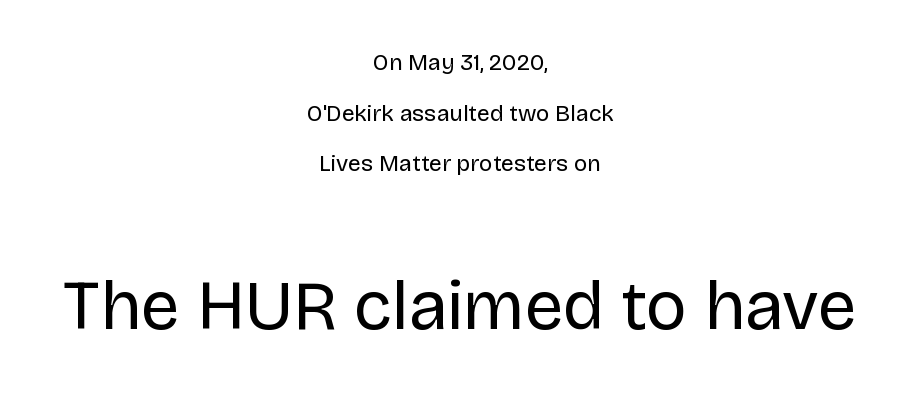
No heavy texture on the line: the type isn't bold. This is the regular roman posture of the typeface. Typographically, this falls in the sans-serif category. A clean baseline with only descenders dipping below it. Here the glyphs are tracked normally, forming tight word shapes.
